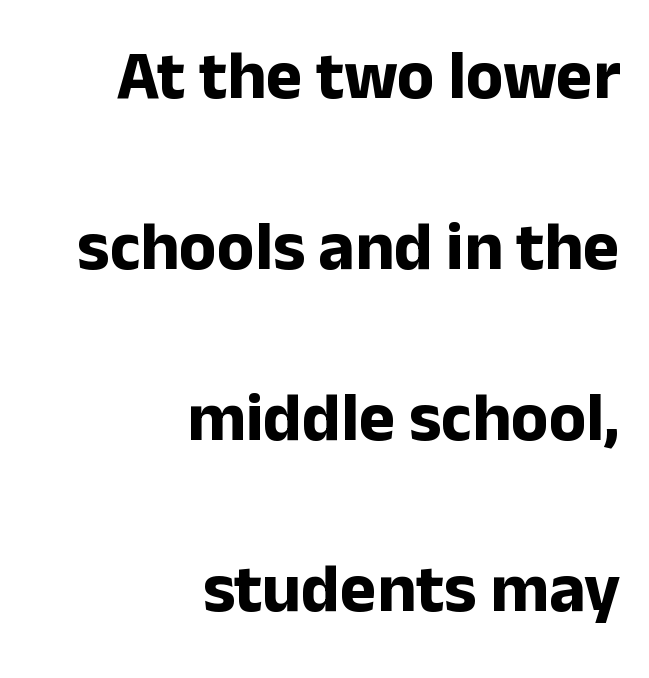
{"serif": "no", "italic": "no", "bold": "yes", "weight": "bold", "width": "normal", "stroke_contrast": "low", "x_height": "medium", "monospaced": "no", "underline": "no", "align": "right", "line_spacing": "loose", "line_spacing_ratio": 2.48, "letter_spacing": "normal", "letter_spacing_em": 0.0, "glyph_px": 69}
